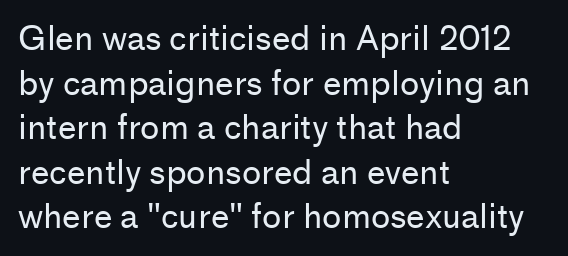
Vertically, the passage feels balanced, rows spaced as you'd expect. The strip under each line holds only bare page. Here the designer chose a conventional face with non-uniform glyph widths. Compared with typical body copy, the letter spacing here is the same. This sample uses a sans-serif face. A quiet, ordinary-to-light weight characterises the typeface.
